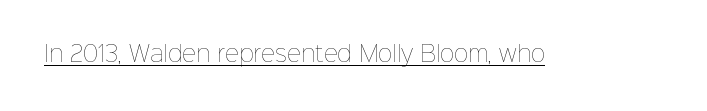
Does a line run under the words? Yes, clearly. Each word holds together tightly as a unit, with standard inter-letter gaps. When letters stand straight like this, we call the style roman or upright. Compared with a typical body face, this is equally light or lighter still.
